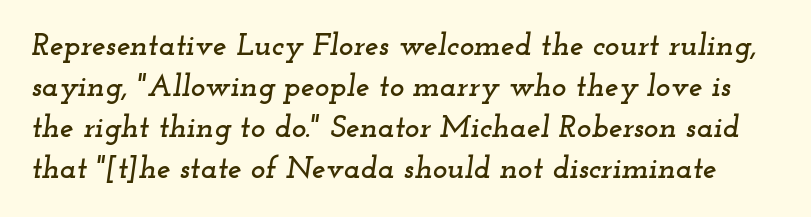
The image shows 31 px wide serif type, italic (leaning right); set normal line spacing (1.32x), normal letter spacing, not underlined; low stroke contrast and a small x-height.
